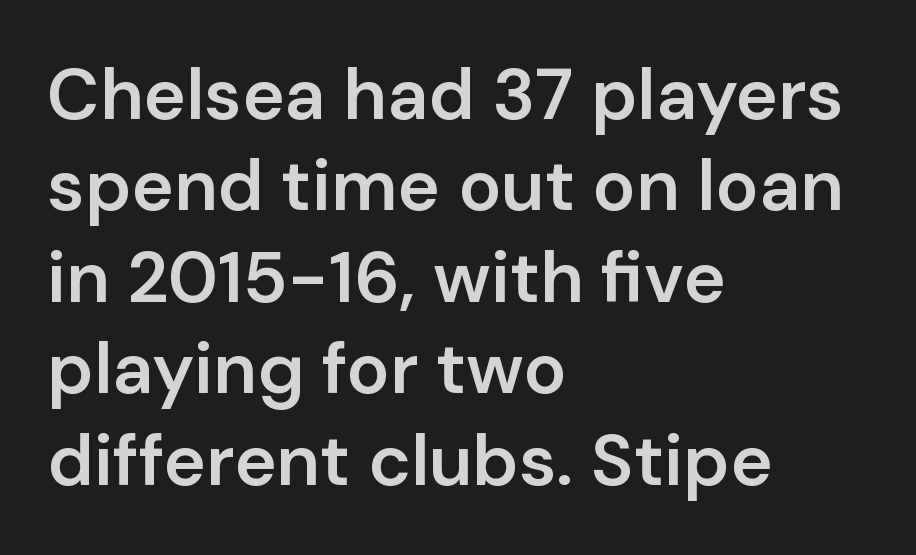
Q: Is the text bold? A: Semi-bold.
Q: Is the text italic (slanted)? A: No, it is upright.
Q: Is the typeface a serif or a sans-serif typeface? A: Sans-serif.
Q: Is the text underlined? A: No.
Q: How is the paragraph aligned? A: Left-aligned.
Q: Is the spacing between letters normal or unusually wide? A: Normal.
Q: Is the spacing between lines tight, normal or loose? A: Normal.
Q: Width (condensed, normal, or wide)? A: Normal.
Q: Stroke contrast? A: Low.
Q: x-height? A: Medium.
Q: Monospaced? A: No.
